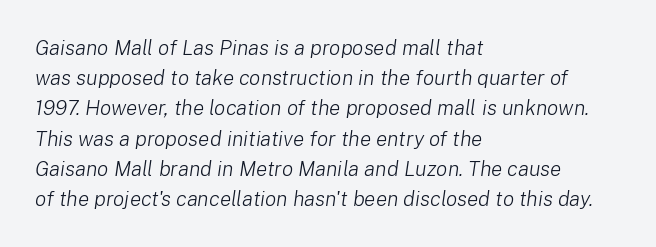
{"italic": "yes", "lean": "right", "slant_degrees": 8, "bold": "no", "underline": "no", "align": "left", "line_spacing": "normal", "line_spacing_ratio": 1.44, "letter_spacing": "normal", "letter_spacing_em": 0.0, "glyph_px": 21}
